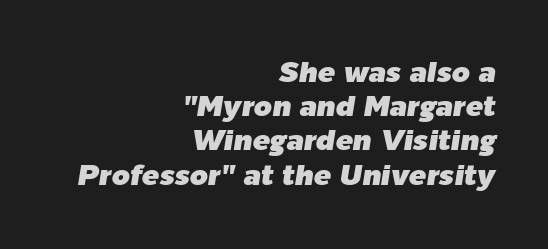
Looks like regular typesetting: each glyph gets only the width it needs. No extra tracking has been applied to these lines. The passage shown leans; its letterforms are oblique. Descender tails drop into unmarked territory. Short and long lines alike share a common ending point at right.
